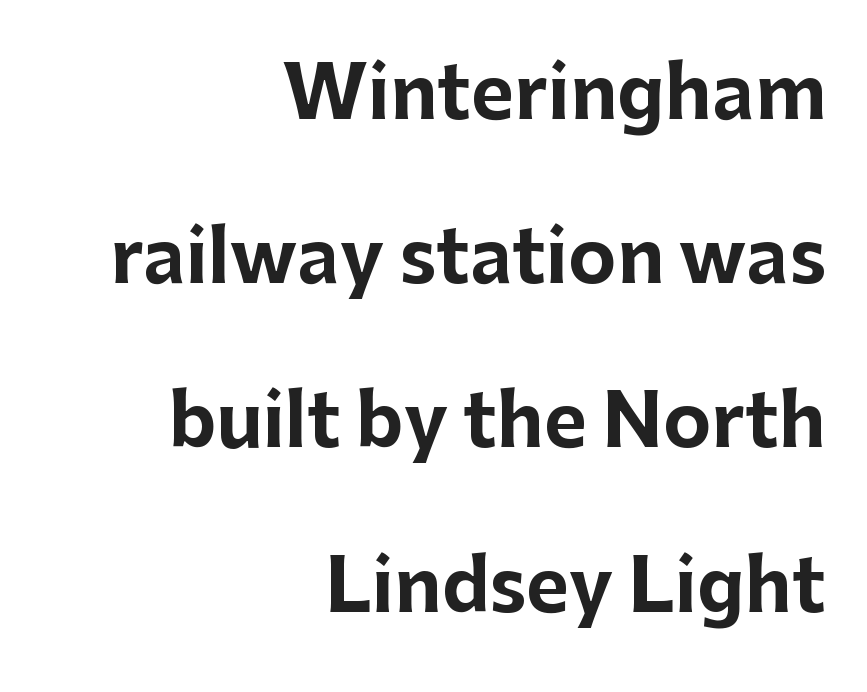
Each letter keeps its own natural width here, so spacing adapts to shape. Weight check: bold — yes, fully. One-word summary of the alignment: right. This block would shrink considerably if given ordinary leading; it's expanded now. Do the letters lean? They stand straight. Each letter's strokes conclude bluntly, with no projecting serifs.
